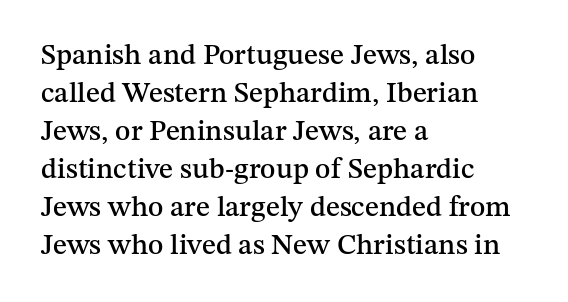
The image shows 29 px serif type, upright; set left-aligned, normal line spacing (1.31x), normal letter spacing, not underlined; medium stroke contrast and a medium x-height.
